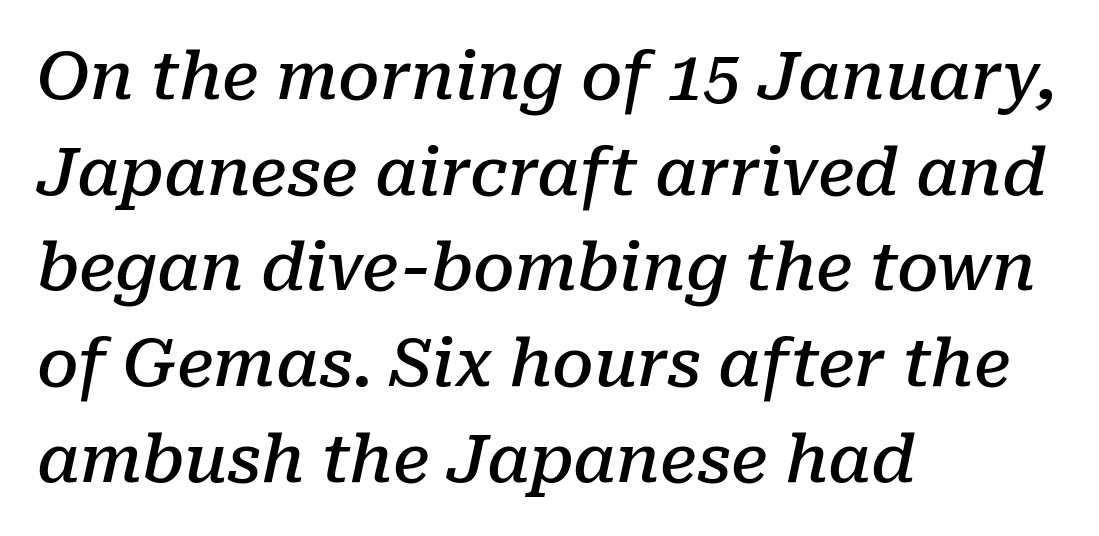
{"serif": "yes", "italic": "yes", "lean": "right", "slant_degrees": 10, "bold": "semi", "weight": "semibold", "width": "normal", "stroke_contrast": "low", "x_height": "medium", "monospaced": "no", "underline": "no", "align": "left", "line_spacing": "normal", "line_spacing_ratio": 1.45, "letter_spacing": "normal", "letter_spacing_em": 0.0, "glyph_px": 66}
